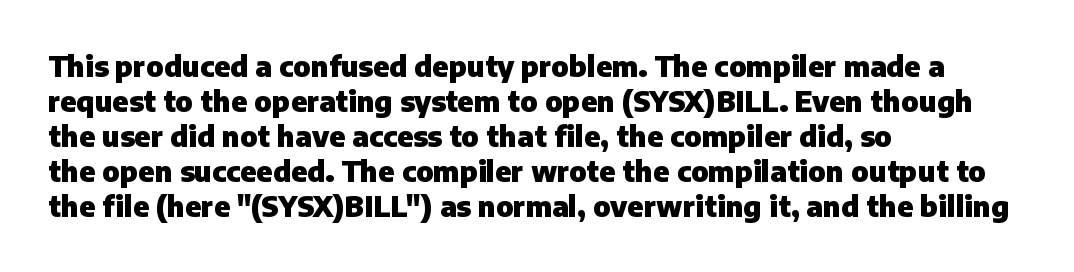
{"serif": "no", "italic": "no", "bold": "yes", "weight": "heavy", "width": "normal", "stroke_contrast": "low", "x_height": "medium", "monospaced": "no", "underline": "no", "align": "left", "line_spacing": "normal", "line_spacing_ratio": 1.25, "letter_spacing": "normal", "letter_spacing_em": 0.0, "glyph_px": 28}
